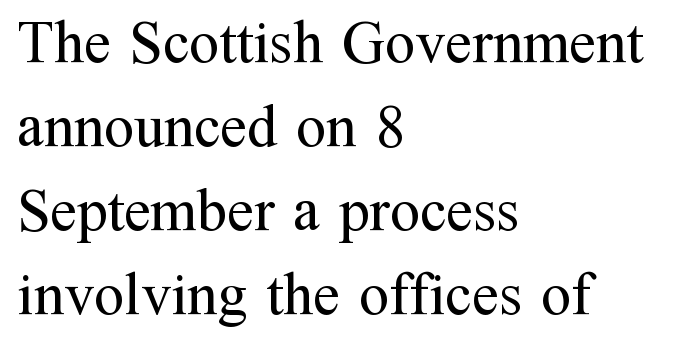
Q: Is the text bold? A: No.
Q: Is the text italic (slanted)? A: No, it is upright.
Q: Is the typeface a serif or a sans-serif typeface? A: Serif.
Q: Is the text underlined? A: No.
Q: How is the paragraph aligned? A: Left-aligned.
Q: Is the spacing between letters normal or unusually wide? A: Normal.
Q: Is the spacing between lines tight, normal or loose? A: Normal.
Q: Width (condensed, normal, or wide)? A: Normal.
Q: Stroke contrast? A: Medium.
Q: x-height? A: Medium.
Q: Monospaced? A: No.
